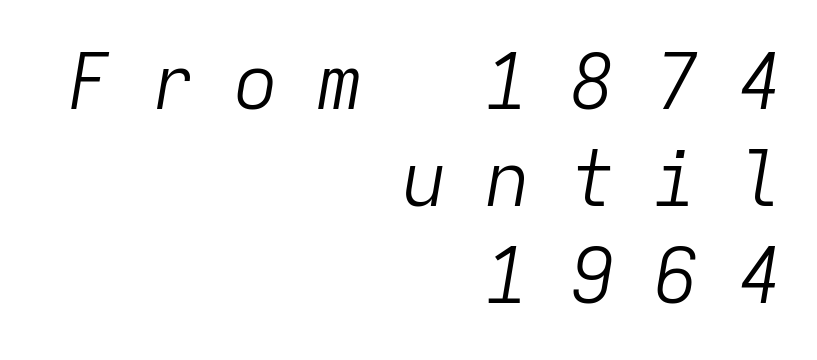
{"italic": "yes", "lean": "right", "slant_degrees": 9, "bold": "no", "weight": "light", "width": "normal", "stroke_contrast": "low", "x_height": "medium", "monospaced": "yes", "underline": "no", "align": "right", "line_spacing": "normal", "line_spacing_ratio": 1.26, "letter_spacing": "wide", "letter_spacing_em": 0.49, "glyph_px": 77}
